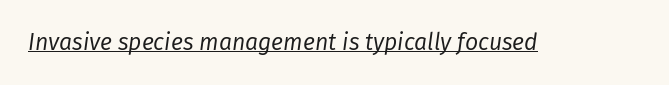
Q: Is the text bold? A: No.
Q: Is the text italic (slanted)? A: Yes, it leans right by about 8 degrees.
Q: Is the text underlined? A: Yes.
Q: Is the spacing between letters normal or unusually wide? A: Normal.
